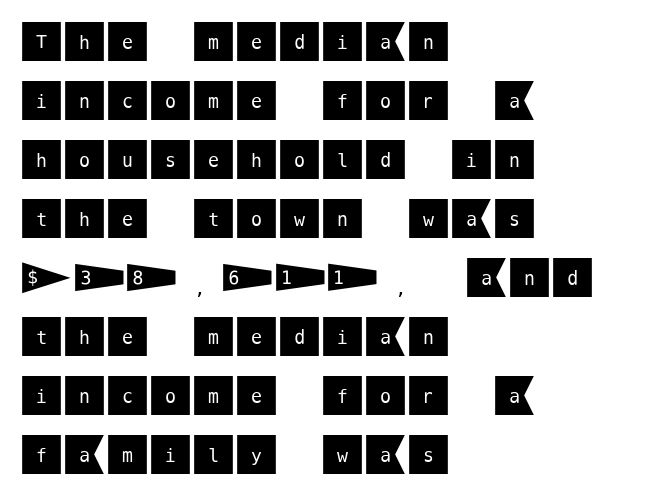
In terms of posture, this sample is upright. The letters sit at their default tracking, neither squeezed nor spread. Clear beneath every line of the passage. This block has exactly the height ordinary leading produces. Visually the block forms a straight wall on the left and a jagged coastline on the right.
